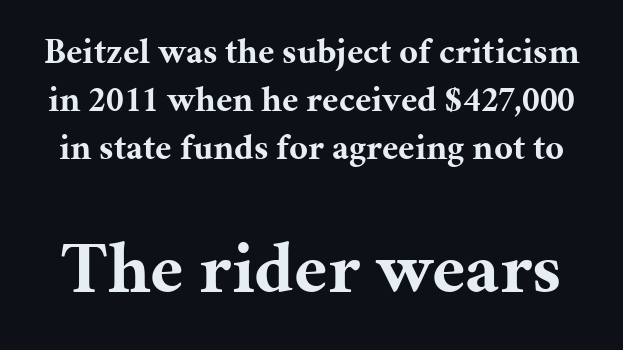
Q: Is the text bold? A: Yes.
Q: Is the text italic (slanted)? A: No, it is upright.
Q: Is the typeface a serif or a sans-serif typeface? A: Serif.
Q: Is the text underlined? A: No.
Q: Is the spacing between letters normal or unusually wide? A: Normal.
Q: Is the spacing between lines tight, normal or loose? A: Normal.
Q: Which block of text is set in a larger size, the first (top) or the second (bottom)? A: The second (bottom) one.
Q: Width (condensed, normal, or wide)? A: Normal.
Q: Stroke contrast? A: Medium.
Q: x-height? A: Medium.
Q: Monospaced? A: No.
